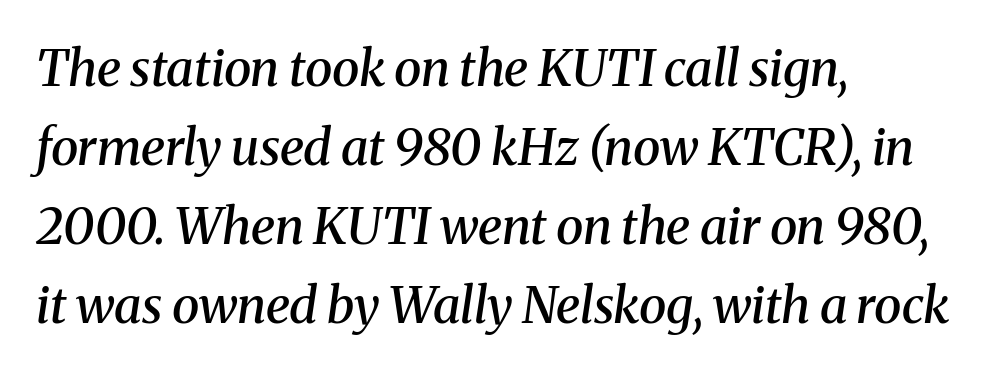
Q: Is the text bold? A: Semi-bold.
Q: Is the text italic (slanted)? A: Yes, it leans right by about 8 degrees.
Q: Is the typeface a serif or a sans-serif typeface? A: Serif.
Q: Is the text underlined? A: No.
Q: How is the paragraph aligned? A: Left-aligned.
Q: Is the spacing between letters normal or unusually wide? A: Normal.
Q: Is the spacing between lines tight, normal or loose? A: Normal.
Q: Width (condensed, normal, or wide)? A: Normal.
Q: Stroke contrast? A: Medium.
Q: x-height? A: Medium.
Q: Monospaced? A: No.
